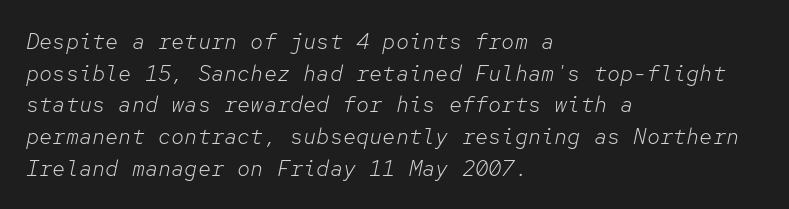
Nothing unusual about the tracking: characters are spaced as the font intends. Designer's note — italics engaged. The typesetter chose a ragged-right arrangement here. Stroke thickness stays within the range of a standard reading face or lighter. The rendering uses a moderate line-height, typical for paragraphs.
